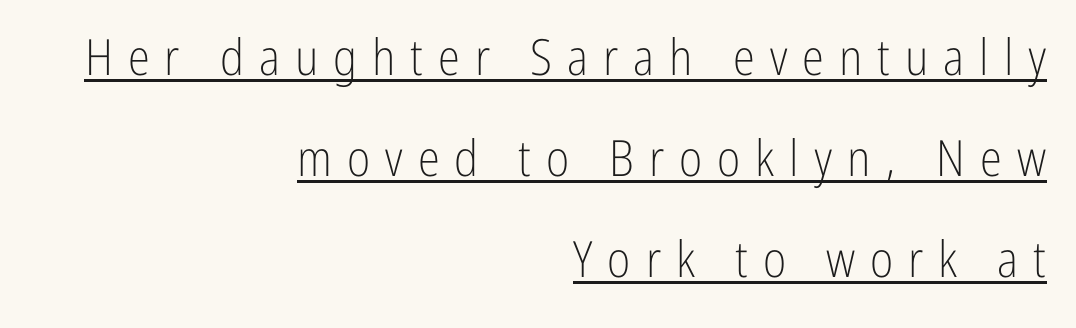
The image shows 50 px light, condensed sans-serif type, upright; set right-aligned, loose line spacing (2.02x), unusually wide letter spacing (+0.3 em), underlined; low stroke contrast and a medium x-height.
